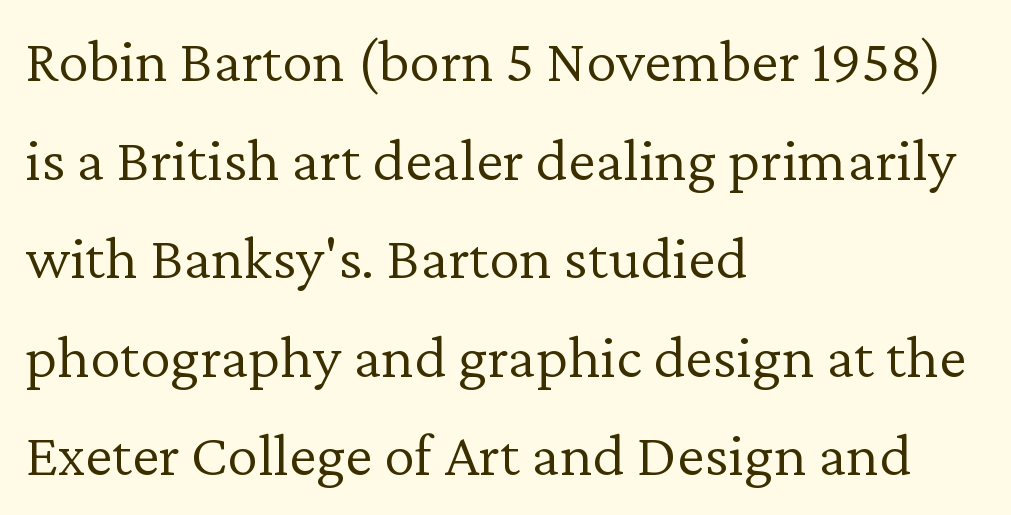
{"serif": "yes", "italic": "no", "bold": "no", "weight": "light", "width": "normal", "stroke_contrast": "low", "x_height": "medium", "monospaced": "no", "underline": "no", "align": "left", "line_spacing": "normal", "line_spacing_ratio": 1.59, "letter_spacing": "normal", "letter_spacing_em": 0.0, "glyph_px": 62}
